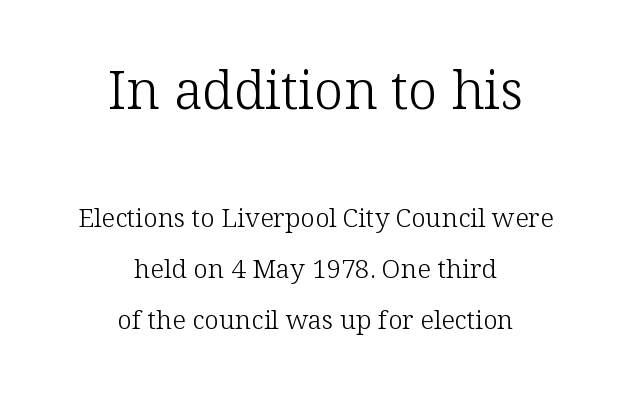
The image shows 53 px light serif type, upright; set centered, loose line spacing (1.97x), normal letter spacing, not underlined; the first (top) block is 2.04x larger; low stroke contrast and a medium x-height.
